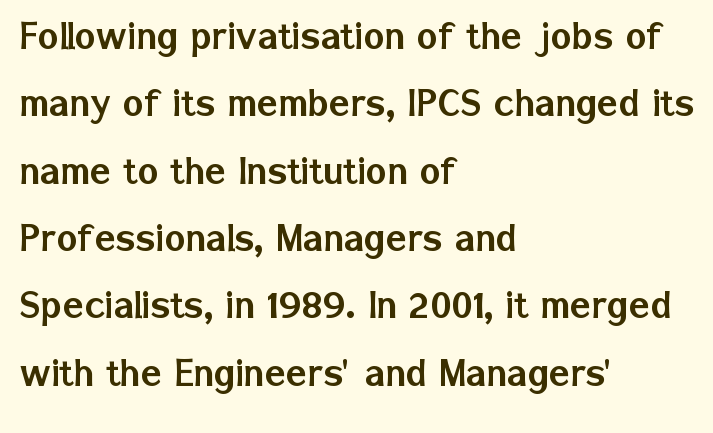
{"serif": "no", "italic": "no", "width": "normal", "stroke_contrast": "low", "x_height": "medium", "monospaced": "no", "underline": "no", "align": "left", "line_spacing": "normal", "line_spacing_ratio": 1.53, "letter_spacing": "normal", "letter_spacing_em": 0.0, "glyph_px": 44}
